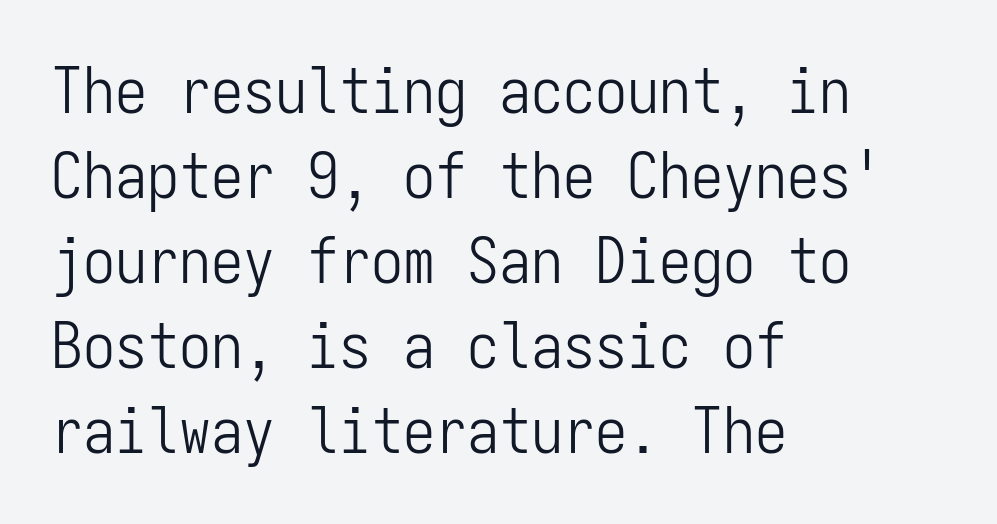
Spacing verdict: monospaced, one width for all characters. The letters look calm and open, with moderate or lighter stems. The lettering holds an erect, upright posture throughout. The leading is moderate, giving the passage an even texture. Note: no serifs on the glyphs. Each line starts at the same left margin while the right side varies.
